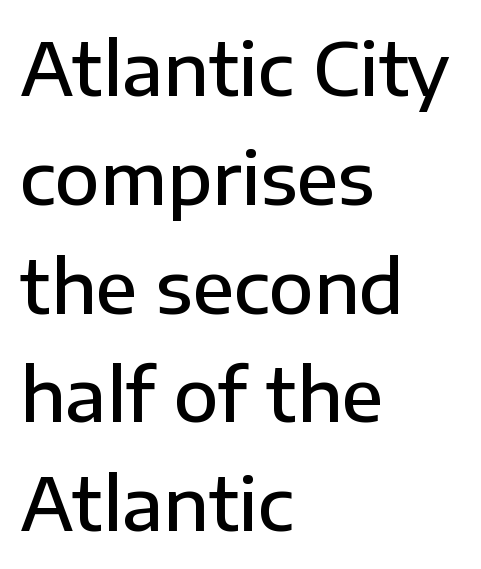
Each glyph is drawn with semibold strokes, heavier than normal yet not fully bold. In terms of posture, this sample is upright. Horizontally, the lines are justified to the leading edge only. The tracking reads as untouched default to a designer's eye. If you measured baseline to baseline, you'd find a middling distance.
